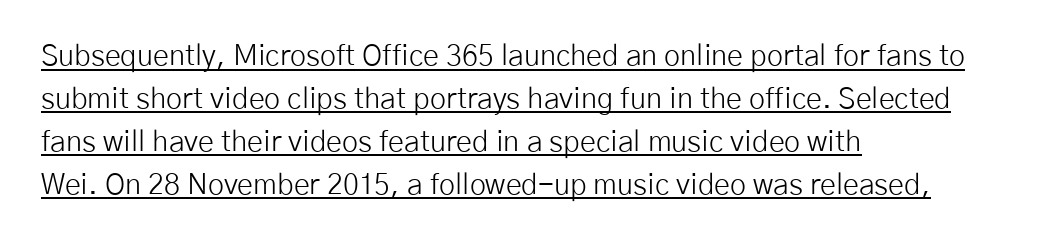
Character widths vary here, with narrow letters taking less room than wide ones. Does the type have serifs? No, each stem ends abruptly. No italicization has been applied; the sample stays upright. These lines sit exactly where default settings would place them.
